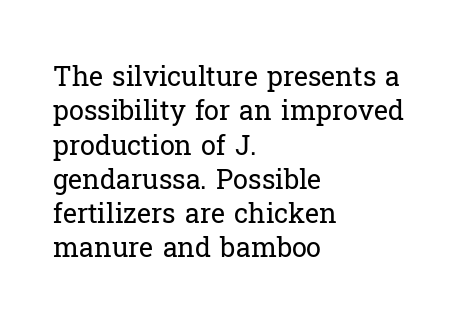
Q: Is the text bold? A: No.
Q: Is the text italic (slanted)? A: No, it is upright.
Q: Is the text underlined? A: No.
Q: How is the paragraph aligned? A: Left-aligned.
Q: Is the spacing between letters normal or unusually wide? A: Normal.
Q: Is the spacing between lines tight, normal or loose? A: Normal.
